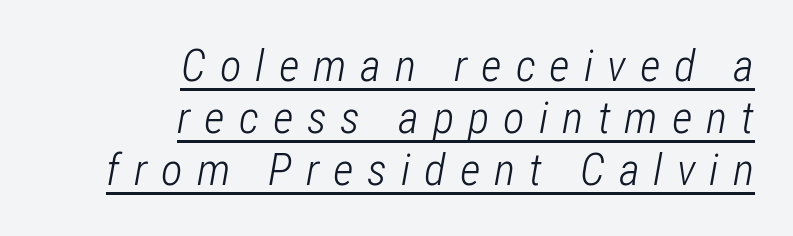
{"italic": "yes", "lean": "right", "slant_degrees": 12, "bold": "no", "weight": "light", "width": "condensed", "stroke_contrast": "low", "x_height": "medium", "monospaced": "no", "underline": "yes", "align": "right", "line_spacing_ratio": 1.16, "letter_spacing": "wide", "letter_spacing_em": 0.31, "glyph_px": 45}
